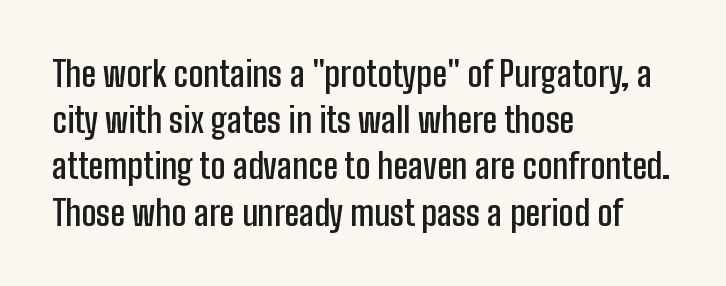
The image shows 35 px semibold, condensed sans-serif type, upright; set left-aligned, normal line spacing (1.32x), normal letter spacing, not underlined; low stroke contrast and a medium x-height.
